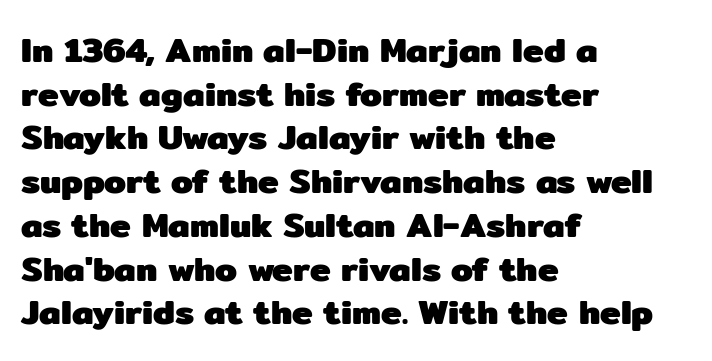
Character widths vary here, with narrow letters taking less room than wide ones. Typographic density is high because the face is bold. A classic flush-left, rag-right setting is used for this passage. The strip under each line holds only bare page. The type family on display is of the sans-serif kind.
